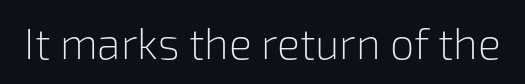
{"serif": "no", "italic": "no", "bold": "no", "weight": "light", "width": "normal", "stroke_contrast": "low", "x_height": "medium", "monospaced": "no", "underline": "no", "letter_spacing": "normal", "letter_spacing_em": 0.0, "glyph_px": 43}
